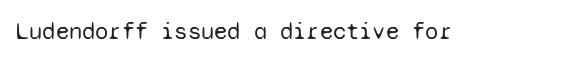
Only glyphs here, with clear space below each row. Notice how the stems are strictly vertical — no italics here. Between one letter and the next there's only the usual sliver of space. Is this a heavy cut? Hardly; it is regular or lighter.
